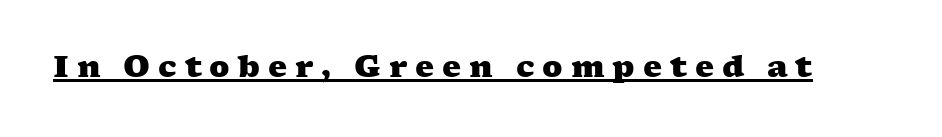
Q: Is the text bold? A: Yes.
Q: Is the typeface a serif or a sans-serif typeface? A: Serif.
Q: Is the text underlined? A: Yes.
Q: Is the spacing between letters normal or unusually wide? A: Unusually wide.
Q: Width (condensed, normal, or wide)? A: Wide.
Q: Stroke contrast? A: Medium.
Q: x-height? A: Medium.
Q: Monospaced? A: No.
